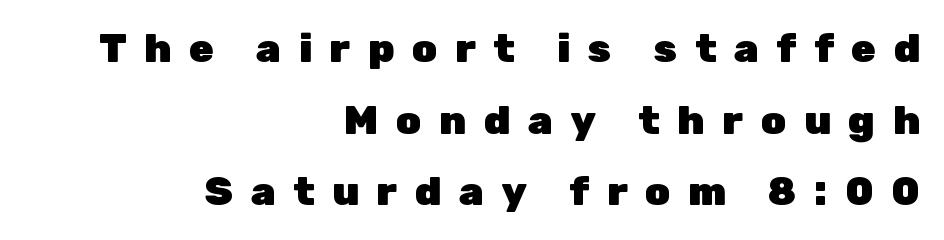
Classification — sans serif. Character widths vary here, with narrow letters taking less room than wide ones. The letters are bold, with thick, heavy strokes. The gap between lines stays unmarked.
